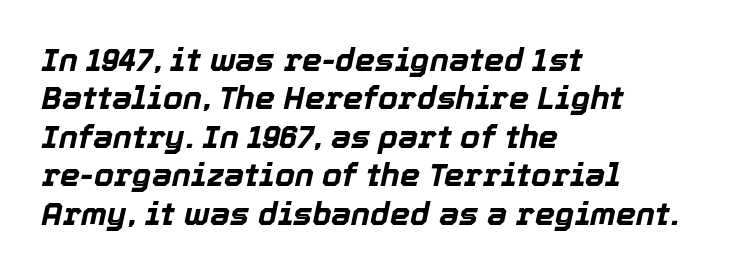
{"italic": "yes", "lean": "right", "slant_degrees": 12, "bold": "yes", "weight": "bold", "width": "normal", "x_height": "medium", "monospaced": "no", "underline": "no", "align": "left", "line_spacing_ratio": 1.2, "letter_spacing": "normal", "letter_spacing_em": 0.0, "glyph_px": 32}
